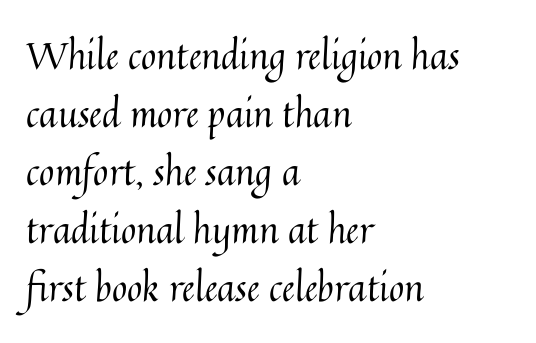
{"bold": "no", "weight": "regular", "width": "normal", "stroke_contrast": "medium", "x_height": "medium", "monospaced": "no", "underline": "no", "align": "left", "line_spacing": "normal", "line_spacing_ratio": 1.57, "letter_spacing": "normal", "letter_spacing_em": 0.0, "glyph_px": 37}
